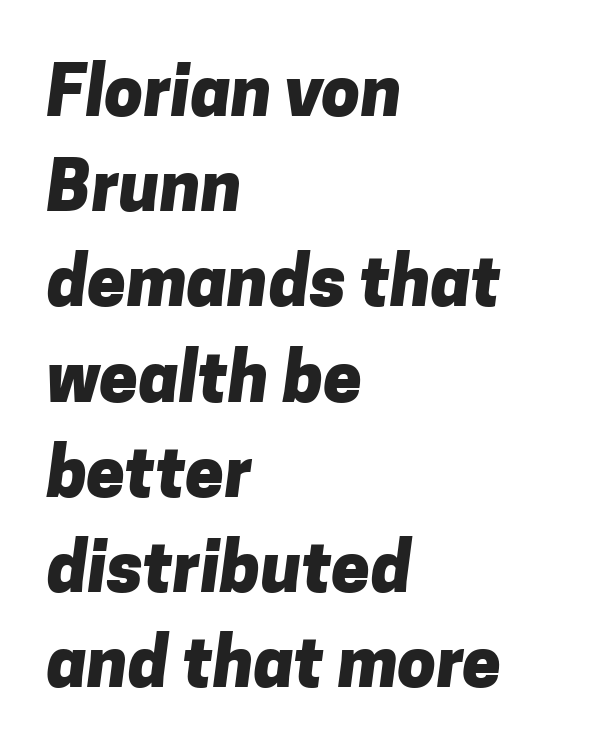
Q: Is the text bold? A: Yes.
Q: Is the typeface a serif or a sans-serif typeface? A: Sans-serif.
Q: Is the text underlined? A: No.
Q: How is the paragraph aligned? A: Left-aligned.
Q: Is the spacing between letters normal or unusually wide? A: Normal.
Q: Is the spacing between lines tight, normal or loose? A: Normal.
Q: Width (condensed, normal, or wide)? A: Normal.
Q: Stroke contrast? A: Low.
Q: x-height? A: Medium.
Q: Monospaced? A: No.
